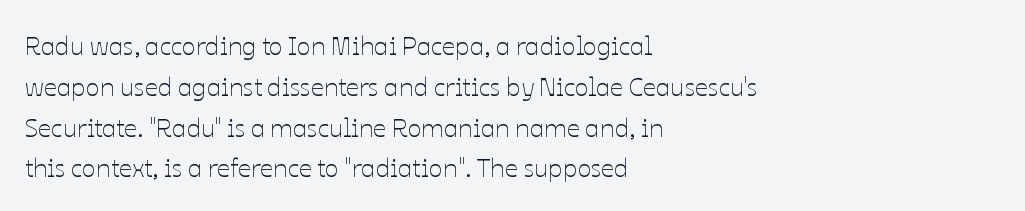
Q: Is the text bold? A: No.
Q: Is the text italic (slanted)? A: No, it is upright.
Q: Is the text underlined? A: No.
Q: How is the paragraph aligned? A: Left-aligned.
Q: Is the spacing between letters normal or unusually wide? A: Normal.
Q: Is the spacing between lines tight, normal or loose? A: Normal.
